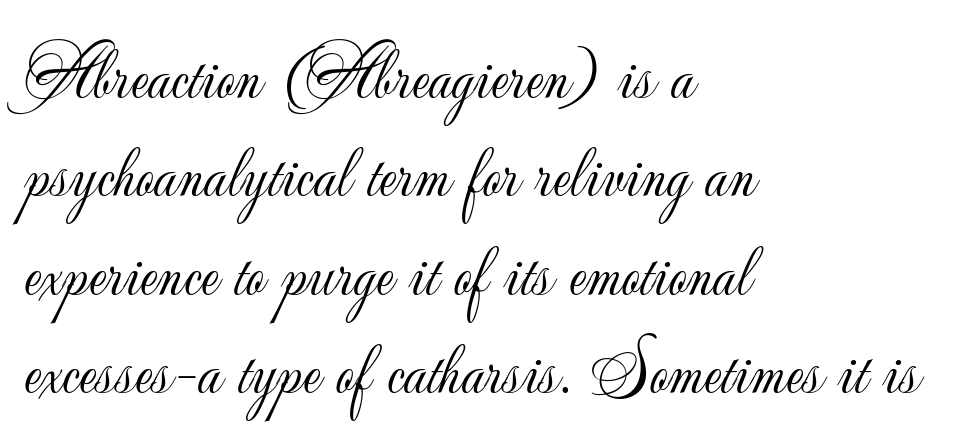
{"serif": "no", "bold": "no", "weight": "light", "width": "normal", "stroke_contrast": "low", "x_height": "small", "monospaced": "no", "underline": "no", "align": "left", "line_spacing": "normal", "line_spacing_ratio": 1.33, "letter_spacing": "normal", "letter_spacing_em": 0.0, "glyph_px": 74}
